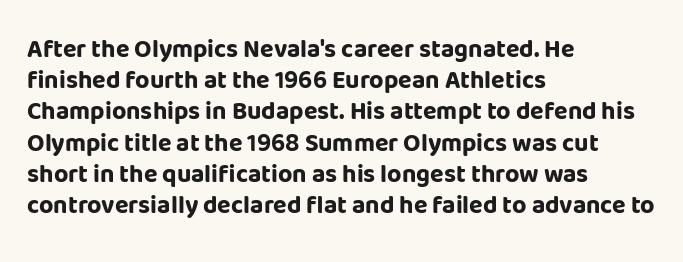
Q: Is the text bold? A: Yes.
Q: Is the text italic (slanted)? A: No, it is upright.
Q: Is the text underlined? A: No.
Q: How is the paragraph aligned? A: Left-aligned.
Q: Is the spacing between letters normal or unusually wide? A: Normal.
Q: Is the spacing between lines tight, normal or loose? A: Normal.
